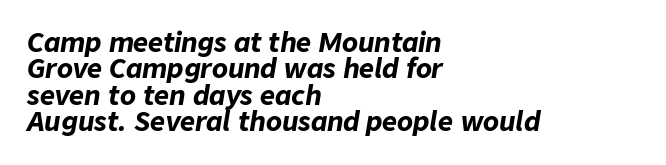
{"italic": "yes", "lean": "right", "slant_degrees": 9, "bold": "yes", "underline": "no", "align": "left", "line_spacing": "tight", "line_spacing_ratio": 1.01, "letter_spacing": "normal", "letter_spacing_em": 0.0, "glyph_px": 26}
